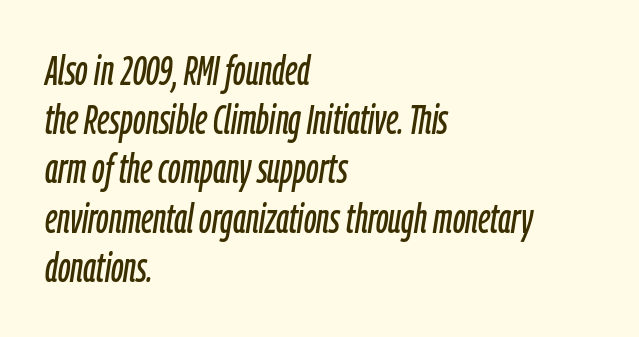
Q: Is the text italic (slanted)? A: Yes, it leans right by about 9 degrees.
Q: Is the text underlined? A: No.
Q: How is the paragraph aligned? A: Left-aligned.
Q: Is the spacing between letters normal or unusually wide? A: Normal.
Q: Width (condensed, normal, or wide)? A: Condensed.
Q: Stroke contrast? A: Low.
Q: x-height? A: Medium.
Q: Monospaced? A: No.
